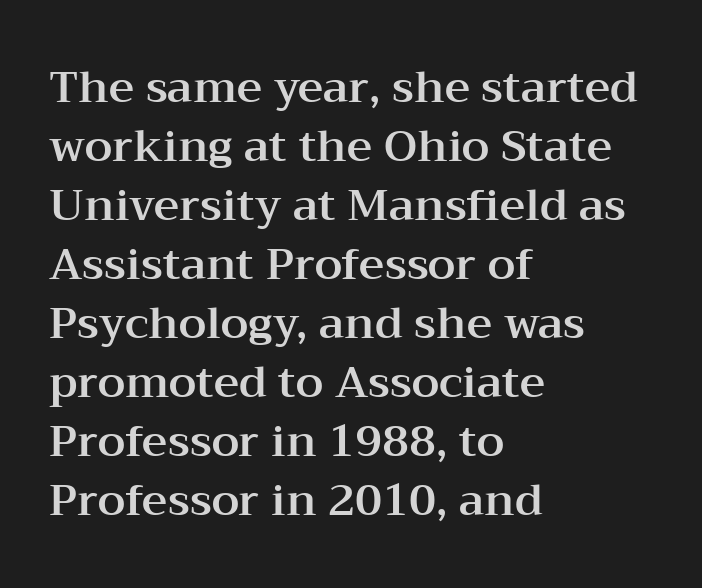
Every character sits straight up, as roman type does. The rendering uses a moderate line-height, typical for paragraphs. Each word holds together tightly as a unit, with standard inter-letter gaps. Nobody drew a line under any word here.
